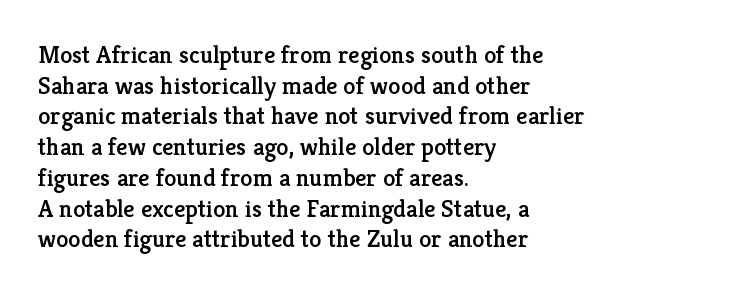
Q: Is the text italic (slanted)? A: No, it is upright.
Q: Is the text underlined? A: No.
Q: How is the paragraph aligned? A: Left-aligned.
Q: Is the spacing between letters normal or unusually wide? A: Normal.
